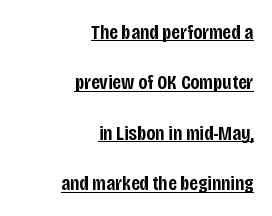
Q: Is the text bold? A: Semi-bold.
Q: Is the text italic (slanted)? A: No, it is upright.
Q: Is the text underlined? A: Yes.
Q: How is the paragraph aligned? A: Right-aligned.
Q: Is the spacing between letters normal or unusually wide? A: Normal.
Q: Is the spacing between lines tight, normal or loose? A: Loose.
